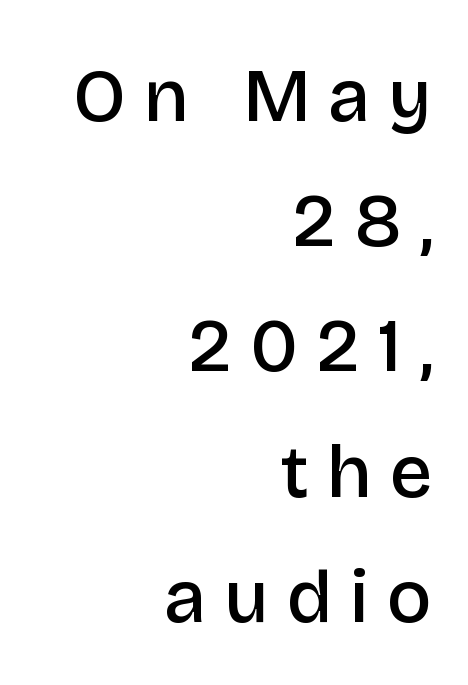
The image shows 75 px semibold sans-serif type, upright; set right-aligned, normal line spacing (1.67x), unusually wide letter spacing (+0.24 em), not underlined; low stroke contrast and a large x-height.
